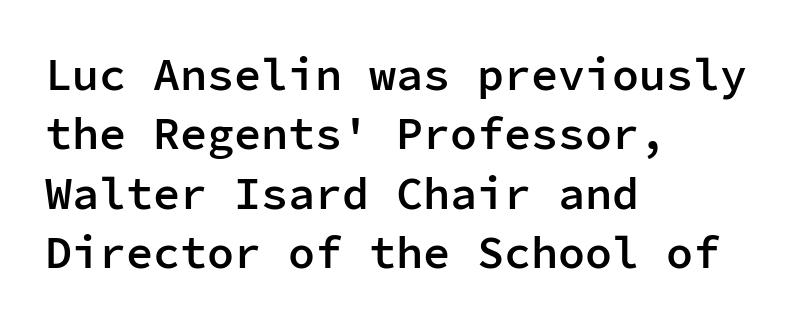
The image shows 45 px semibold sans-serif type, upright, monospaced; set left-aligned, normal line spacing (1.32x), normal letter spacing, not underlined; low stroke contrast and a medium x-height.
